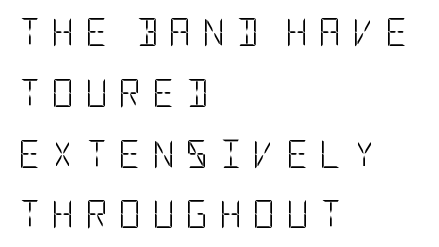
Q: Is the text bold? A: No.
Q: Is the text italic (slanted)? A: No, it is upright.
Q: Is the typeface a serif or a sans-serif typeface? A: Sans-serif.
Q: Is the text underlined? A: No.
Q: How is the paragraph aligned? A: Left-aligned.
Q: Is the spacing between letters normal or unusually wide? A: Unusually wide.
Q: Is the spacing between lines tight, normal or loose? A: Loose.
Q: Width (condensed, normal, or wide)? A: Condensed.
Q: Stroke contrast? A: Low.
Q: x-height? A: Large.
